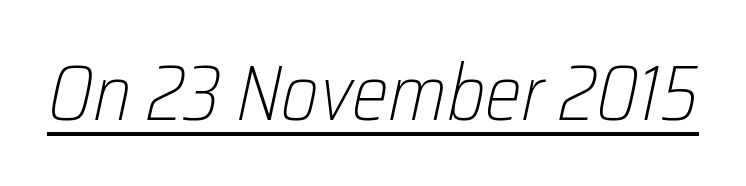
The image shows 78 px light, condensed type, italic (leaning right); set normal letter spacing, underlined; low stroke contrast and a medium x-height.
